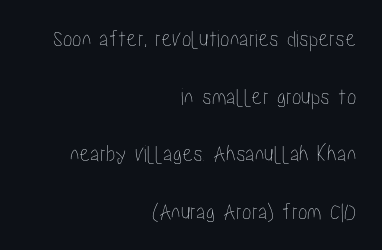
Glance below the letters and you will spot only blank space. The letterforms sit shoulder to shoulder at normal distance. The text block is weighted toward the right margin, trailing off unevenly leftward. The specimen reads as upright at a glance.
